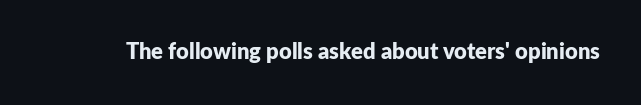
Short note: letters normally spaced. Words float on clear page, feet unadorned. The letters stand upright; this is a roman face. Heavy, bold letterforms.
